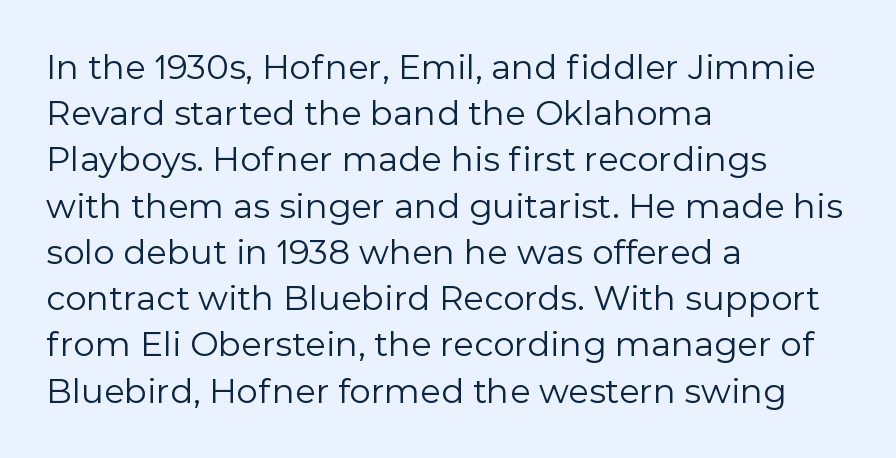
Caption: face not bold, strokes unweighted. A typesetter would call this proportional, since set widths differ per character. The face used here is rendered with its standard letterfit. Bare-footed words on every line. The setting favours the left margin, as ordinary paragraphs usually do. The block of text has a typical density, with ordinary space between rows.
